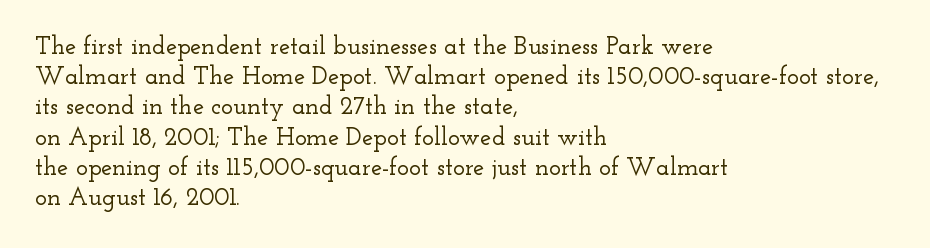
Q: Is the text italic (slanted)? A: No, it is upright.
Q: Is the text underlined? A: No.
Q: How is the paragraph aligned? A: Left-aligned.
Q: Is the spacing between letters normal or unusually wide? A: Normal.
